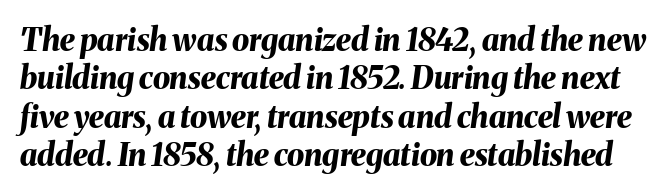
A typesetter would mark this as italic. Honestly, there is no underline to notice here at all. Here the designer chose a conventional face with non-uniform glyph widths. Between one letter and the next there's only the usual sliver of space. Compared with an ordinary text face, these strokes are far heavier — a full bold.
